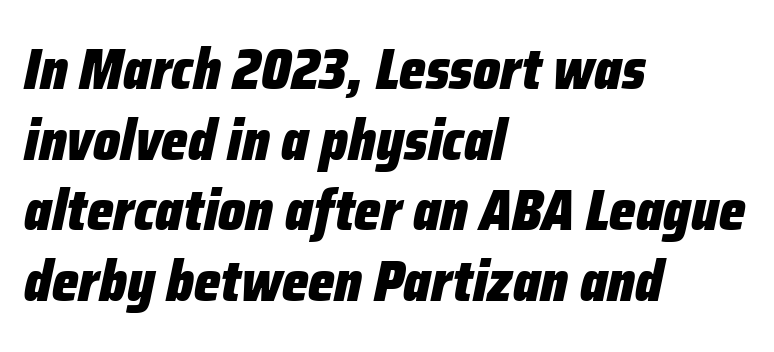
Q: Is the text bold? A: Yes.
Q: Is the text italic (slanted)? A: Yes, it leans right by about 12 degrees.
Q: Is the text underlined? A: No.
Q: How is the paragraph aligned? A: Left-aligned.
Q: Is the spacing between letters normal or unusually wide? A: Normal.
Q: Width (condensed, normal, or wide)? A: Condensed.
Q: Stroke contrast? A: Low.
Q: x-height? A: Medium.
Q: Monospaced? A: No.
